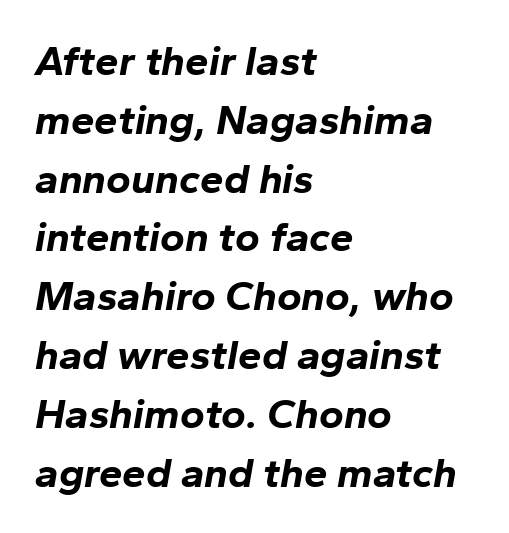
The image shows 42 px bold type, italic (leaning right); set left-aligned, normal line spacing (1.4x), normal letter spacing, not underlined; low stroke contrast and a medium x-height.
